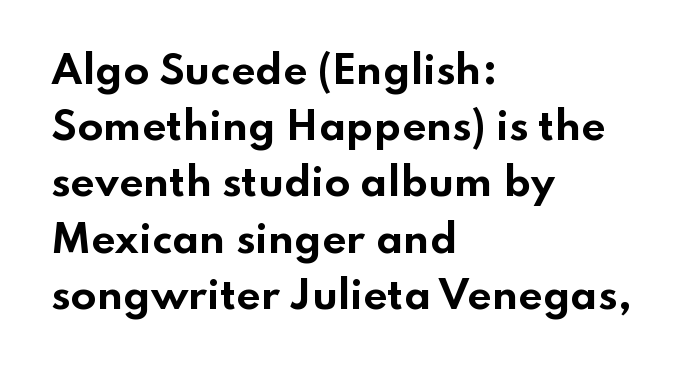
The image shows 38 px bold, wide sans-serif type, upright; set left-aligned, normal line spacing (1.48x), normal letter spacing, not underlined; low stroke contrast and a small x-height.
